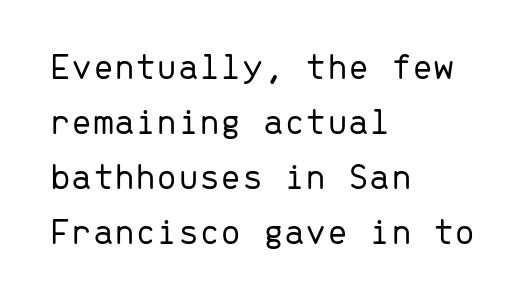
The image shows 38 px light sans-serif type, upright, monospaced; set left-aligned, normal line spacing (1.45x), normal letter spacing, not underlined; low stroke contrast and a medium x-height.
